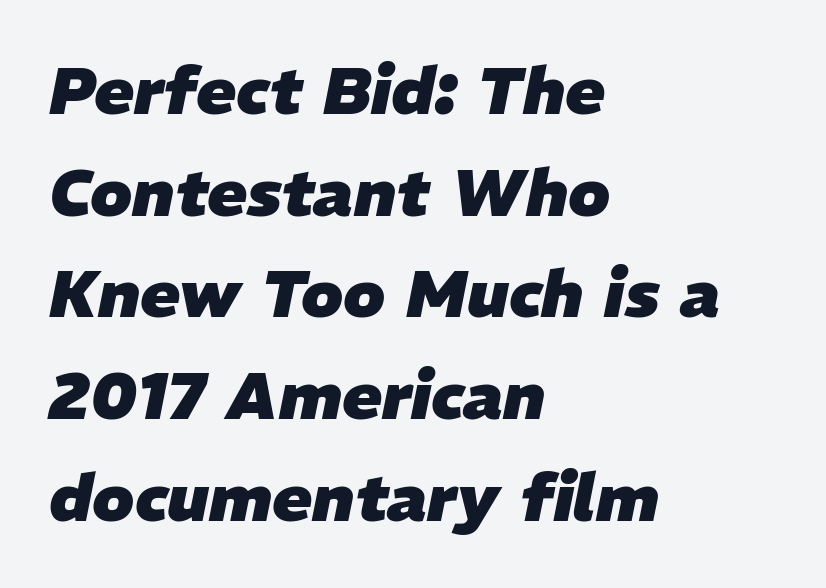
{"italic": "yes", "lean": "right", "slant_degrees": 11, "bold": "yes", "weight": "heavy", "width": "normal", "stroke_contrast": "low", "x_height": "medium", "monospaced": "no", "underline": "no", "align": "left", "line_spacing": "normal", "line_spacing_ratio": 1.54, "letter_spacing": "normal", "letter_spacing_em": 0.0, "glyph_px": 66}
